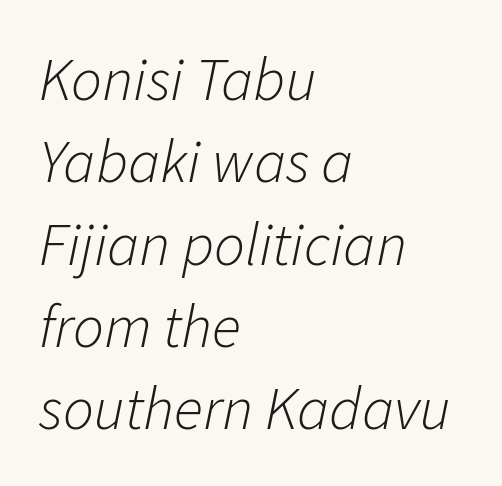
Q: Is the text bold? A: No.
Q: Is the text italic (slanted)? A: Yes, it leans right by about 11 degrees.
Q: Is the text underlined? A: No.
Q: How is the paragraph aligned? A: Left-aligned.
Q: Is the spacing between letters normal or unusually wide? A: Normal.
Q: Is the spacing between lines tight, normal or loose? A: Normal.
Q: Width (condensed, normal, or wide)? A: Normal.
Q: Stroke contrast? A: Low.
Q: x-height? A: Medium.
Q: Monospaced? A: No.
